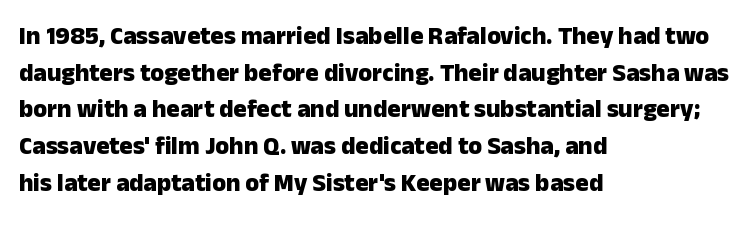
The image shows 25 px bold type, upright; set left-aligned, normal line spacing (1.47x), normal letter spacing, not underlined.
